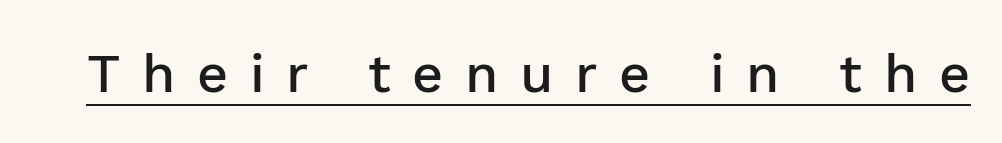
Tracking here is generous; glyphs stand well apart from one another. If you drew a line through each stem, it would be perfectly vertical. The face used here is proportionally spaced, like ordinary book or web type. A rule runs beneath these lines of type. Serifs: no, the terminals of the letterforms are clean. These lines carry some extra weight — a demibold, not a full bold.
